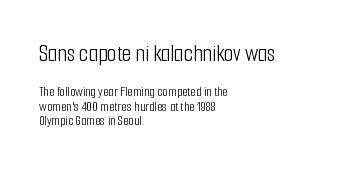
The typography opts for an upright posture over an oblique one. Which of the two is more prominent by size? The first, at the top. The font is comparable to plain body text, perhaps lighter. Any mark beneath the type? The region is blank. The line texture is even and compact thanks to regular tracking.
